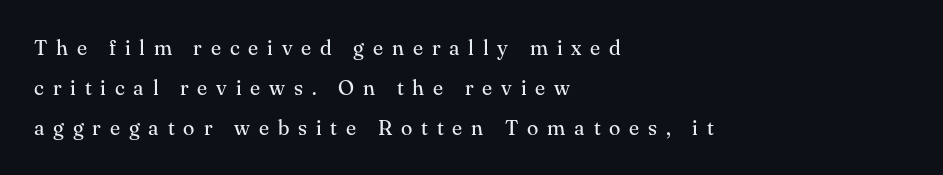
{"italic": "no", "bold": "no", "underline": "no", "align": "left", "line_spacing": "loose", "line_spacing_ratio": 1.9, "letter_spacing": "wide", "letter_spacing_em": 0.42, "glyph_px": 21}
